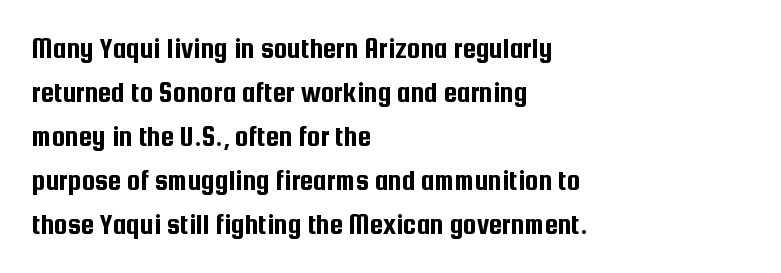
The image shows 30 px condensed sans-serif type, upright; set left-aligned, normal line spacing (1.47x), normal letter spacing, not underlined; low stroke contrast and a medium x-height.
